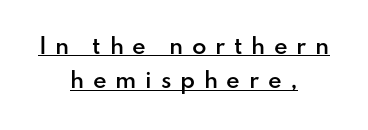
{"italic": "no", "bold": "semi", "underline": "yes", "align": "center", "line_spacing": "normal", "line_spacing_ratio": 1.64, "letter_spacing": "wide", "letter_spacing_em": 0.41, "glyph_px": 21}
